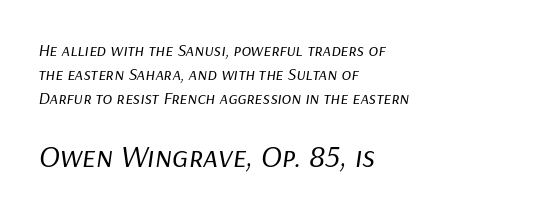
Line beginnings align vertically; line endings do not. Spacing between characters is what you'd get straight out of the box. The designer gave the closing block more size than the opening block. Anything drawn beneath the words? Only blank space.
